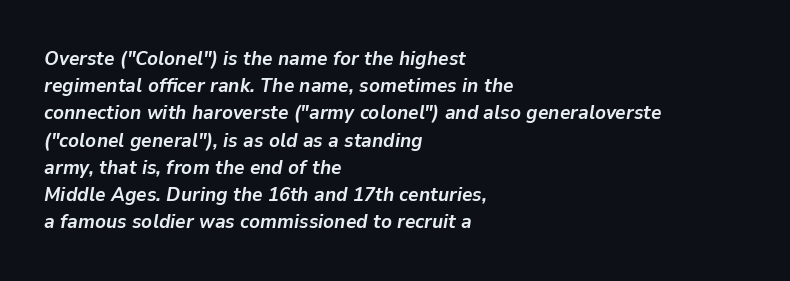
{"italic": "yes", "lean": "right", "slant_degrees": 9, "bold": "yes", "underline": "no", "align": "left", "line_spacing": "normal", "line_spacing_ratio": 1.36, "letter_spacing": "normal", "letter_spacing_em": 0.0, "glyph_px": 20}
